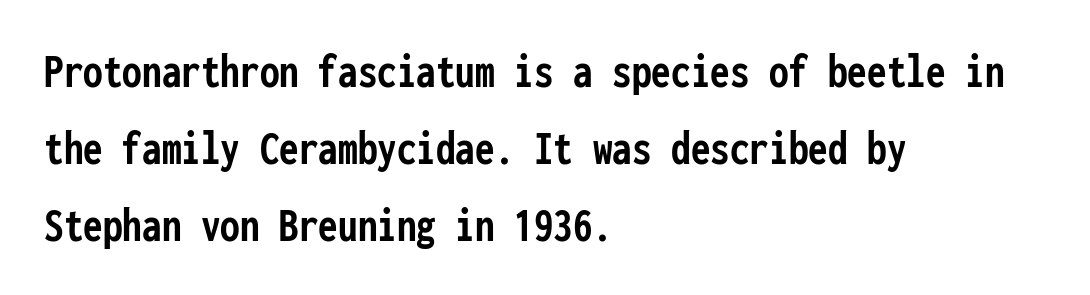
Heft: maximum for text — a bold. No extra tracking has been applied to these lines. Stroke terminals: plain, sans-serif. Casual observation: everything's shoved over to the left.
